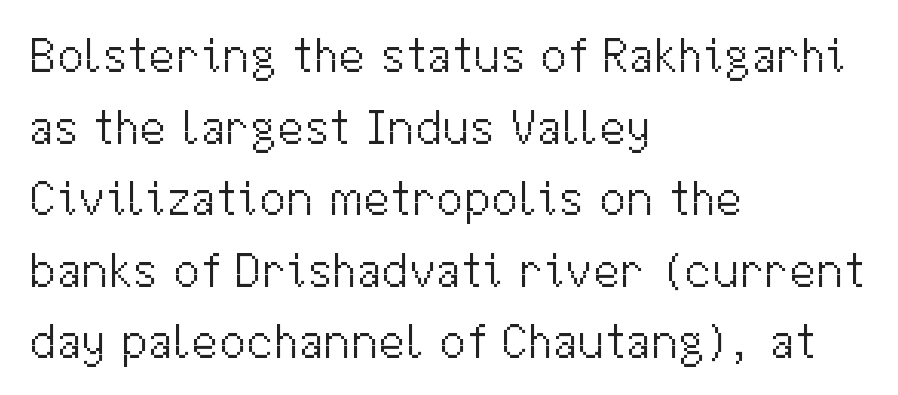
{"serif": "no", "italic": "no", "bold": "no", "weight": "light", "width": "normal", "stroke_contrast": "medium", "x_height": "medium", "monospaced": "no", "underline": "no", "align": "left", "line_spacing": "normal", "line_spacing_ratio": 1.46, "letter_spacing": "normal", "letter_spacing_em": 0.0, "glyph_px": 49}
